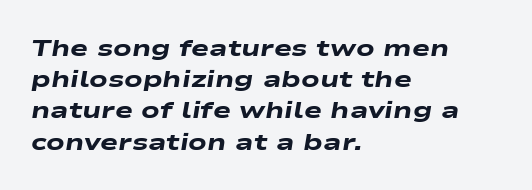
Q: Is the text bold? A: Yes.
Q: Is the text italic (slanted)? A: Yes, it leans right by about 9 degrees.
Q: Is the text underlined? A: No.
Q: How is the paragraph aligned? A: Left-aligned.
Q: Is the spacing between letters normal or unusually wide? A: Normal.
Q: Is the spacing between lines tight, normal or loose? A: Normal.
